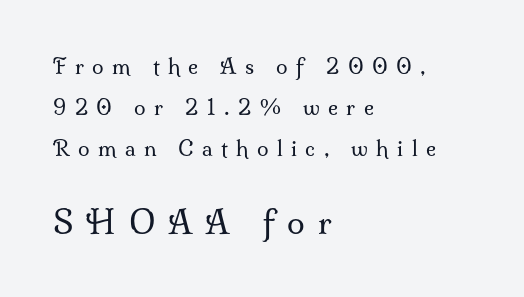
The image shows 32 px regular-weight serif type, upright; set left-aligned, loose line spacing (1.96x), unusually wide letter spacing (+0.4 em), not underlined; the second (bottom) block is 1.52x larger; medium stroke contrast and a small x-height.
